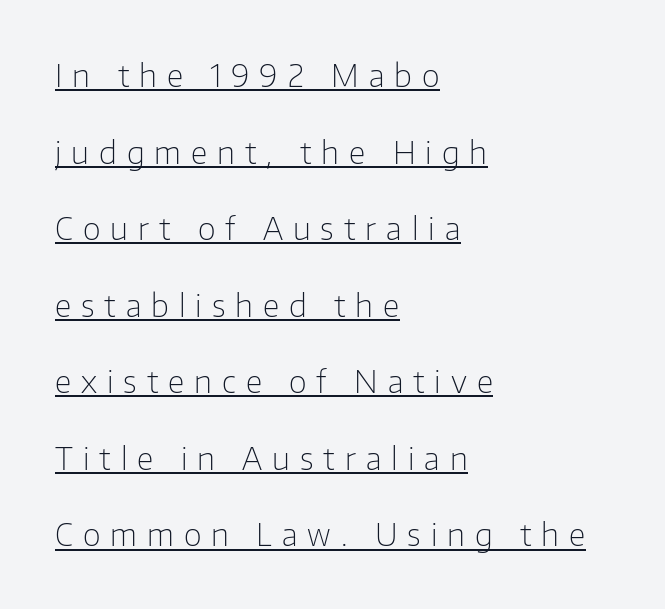
Students, observe: this is what heavily led, spacious text looks like. The letterforms sit at book weight or below. The sample's only ornament is a line tracing under the words. This sample is left-justified, so line endings fall wherever the words run out.
